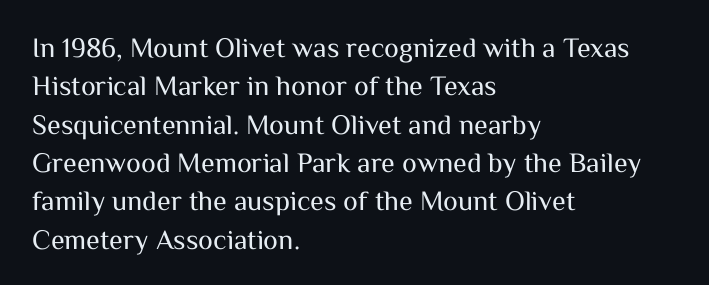
Plain, unruled lines of type. The block of text has a typical density, with ordinary space between rows. This is not heavy type; no bold has been used. Students, note that the glyphs here touch the page at normal intervals.
